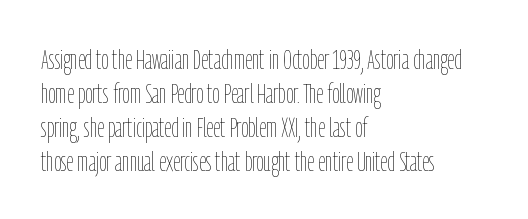
The image shows 28 px thin, condensed type, upright; set left-aligned, line spacing 1.21x, normal letter spacing, not underlined; low stroke contrast and a medium x-height.
